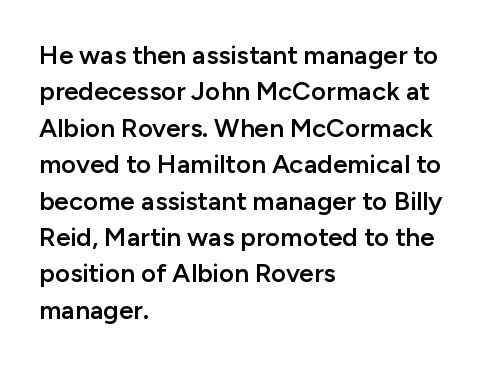
Q: Is the text bold? A: Semi-bold.
Q: Is the text italic (slanted)? A: No, it is upright.
Q: Is the text underlined? A: No.
Q: How is the paragraph aligned? A: Left-aligned.
Q: Is the spacing between letters normal or unusually wide? A: Normal.
Q: Is the spacing between lines tight, normal or loose? A: Normal.
